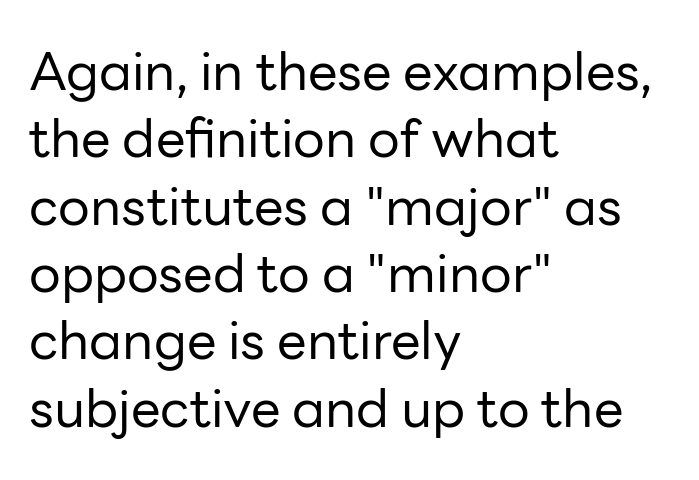
{"serif": "no", "italic": "no", "bold": "no", "weight": "regular", "width": "normal", "stroke_contrast": "low", "x_height": "medium", "monospaced": "no", "underline": "no", "align": "left", "line_spacing": "normal", "line_spacing_ratio": 1.27, "letter_spacing": "normal", "letter_spacing_em": 0.0, "glyph_px": 53}
